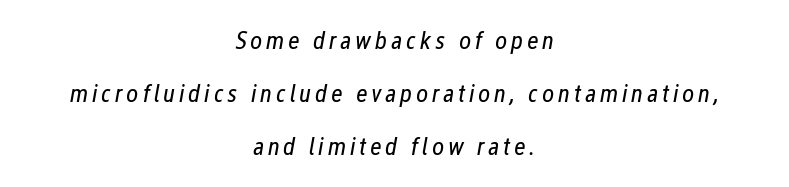
{"italic": "yes", "lean": "right", "slant_degrees": 12, "bold": "no", "underline": "no", "align": "center", "line_spacing": "loose", "line_spacing_ratio": 2.04, "glyph_px": 26}
